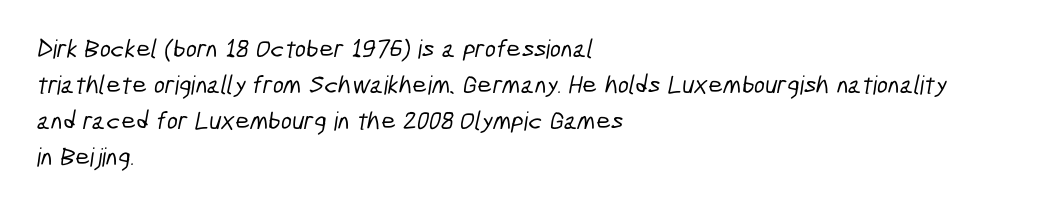
The image shows 26 px text type; set left-aligned, normal line spacing (1.38x), normal letter spacing, not underlined.
